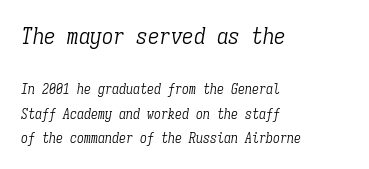
Q: Is the text bold? A: No.
Q: Is the text italic (slanted)? A: Yes, it leans right by about 9 degrees.
Q: Is the text underlined? A: No.
Q: How is the paragraph aligned? A: Left-aligned.
Q: Is the spacing between letters normal or unusually wide? A: Normal.
Q: Which block of text is set in a larger size, the first (top) or the second (bottom)? A: The first (top) one.
